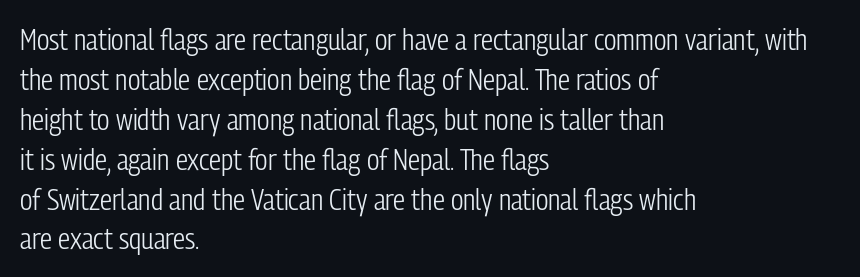
Caption: multi-line text, flush left, ragged right. The designer went with a sans here, leaving each stem footless. The designer left line spacing at the default. A quiet, ordinary-to-light weight characterises the typeface. The passage shown is not underscored anywhere. The passage shown is typed in a proportional face where columns would drift.
